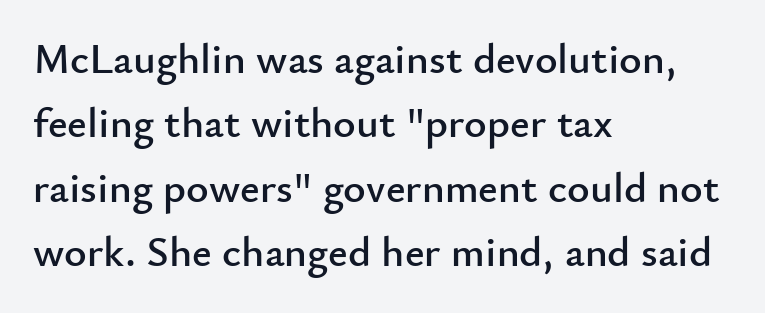
The image shows 43 px sans-serif type, upright; set left-aligned, normal line spacing (1.5x), normal letter spacing, not underlined; low stroke contrast and a small x-height.
